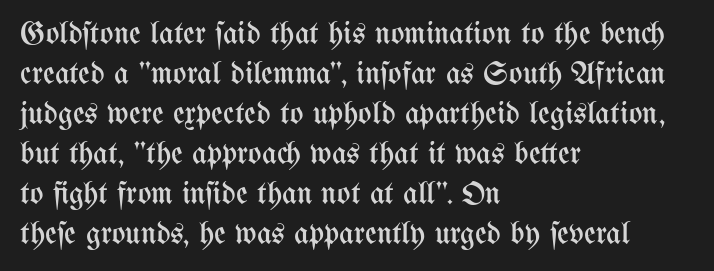
The image shows 32 px regular-weight, condensed type, upright; set left-aligned, normal line spacing (1.25x), normal letter spacing, not underlined; medium stroke contrast and a medium x-height.
